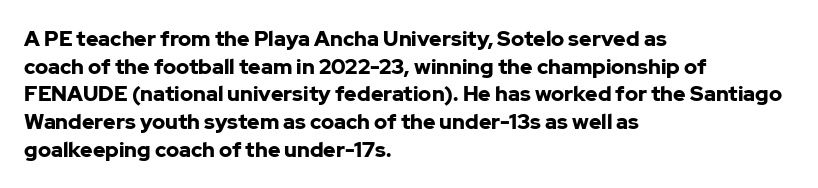
{"italic": "no", "bold": "yes", "underline": "no", "align": "left", "line_spacing": "normal", "line_spacing_ratio": 1.32, "letter_spacing": "normal", "letter_spacing_em": 0.0, "glyph_px": 21}
